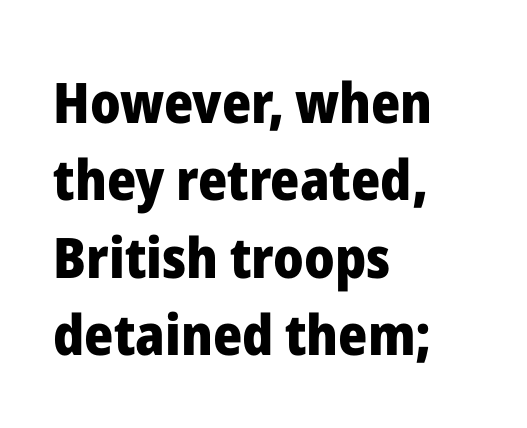
{"serif": "no", "italic": "no", "bold": "yes", "weight": "heavy", "width": "normal", "stroke_contrast": "low", "x_height": "medium", "monospaced": "no", "underline": "no", "align": "left", "line_spacing": "normal", "line_spacing_ratio": 1.38, "letter_spacing": "normal", "letter_spacing_em": 0.0, "glyph_px": 56}
